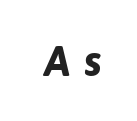
Q: Is the text bold? A: Yes.
Q: Is the text italic (slanted)? A: Yes, it leans right by about 6 degrees.
Q: Is the text underlined? A: No.
Q: Is the spacing between letters normal or unusually wide? A: Unusually wide.
Q: Width (condensed, normal, or wide)? A: Normal.
Q: Stroke contrast? A: Low.
Q: x-height? A: Medium.
Q: Monospaced? A: No.
